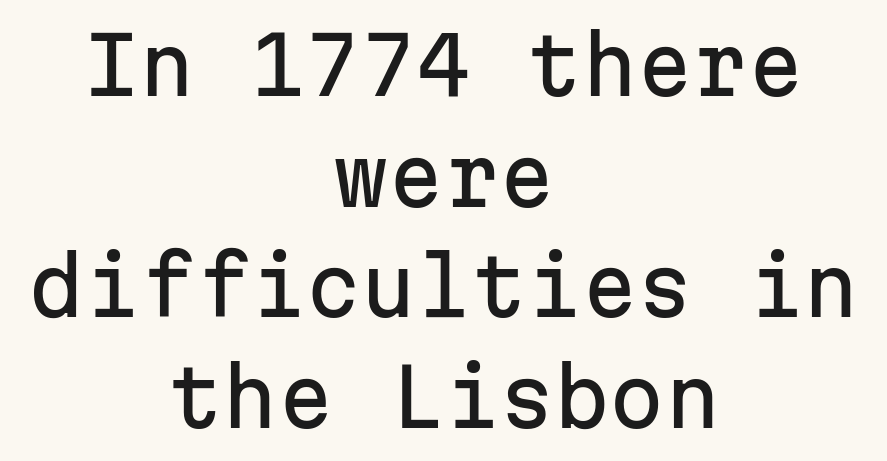
{"serif": "no", "italic": "no", "width": "normal", "stroke_contrast": "low", "x_height": "medium", "monospaced": "yes", "underline": "no", "align": "center", "line_spacing": "normal", "line_spacing_ratio": 1.4, "letter_spacing": "normal", "letter_spacing_em": 0.0, "glyph_px": 79}
